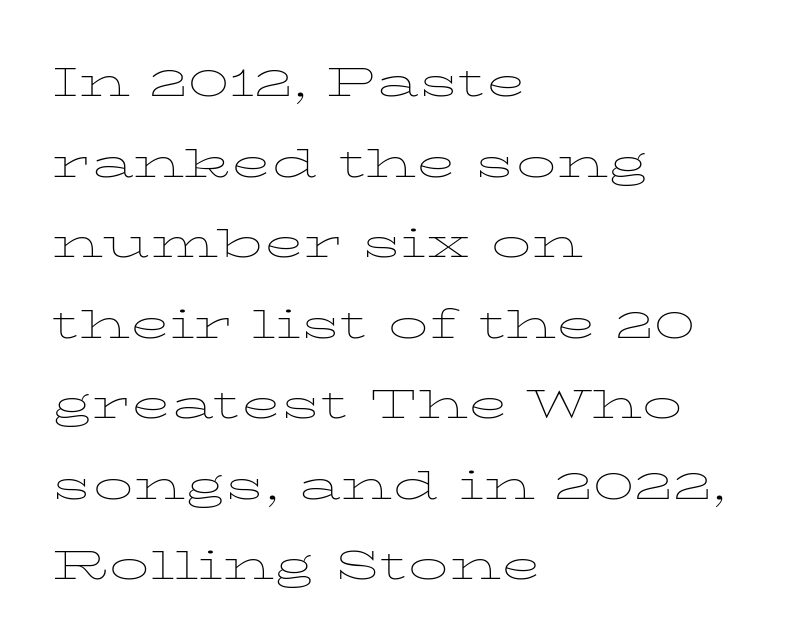
Underline: absent. Whoever set this chose a conventional vertical rhythm. Heft: none added — not bold. Glyph-to-glyph distance matches everyday printed text. You could not count columns in this text — the font is proportionally spaced. Short and long lines alike share a common starting point at left.
